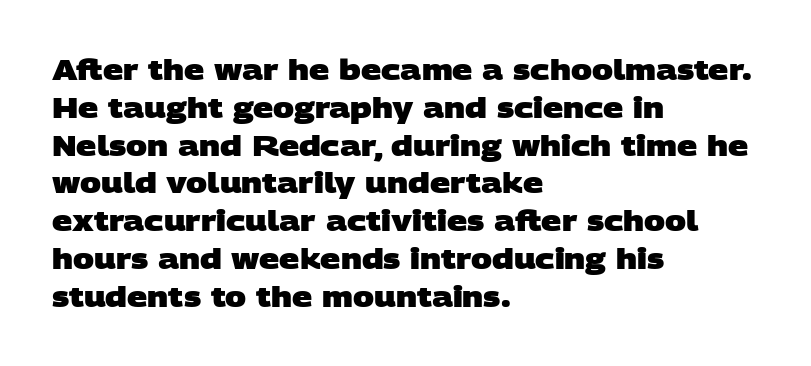
Every row of glyphs begins at an identical x-position on the left. Is the letter spacing exaggerated? No — it looks like the ordinary default. The passage shown is typeset with a sans-serif family. Here the designer chose a conventional face with non-uniform glyph widths. Strong, thick strokes mark this as bold type.
